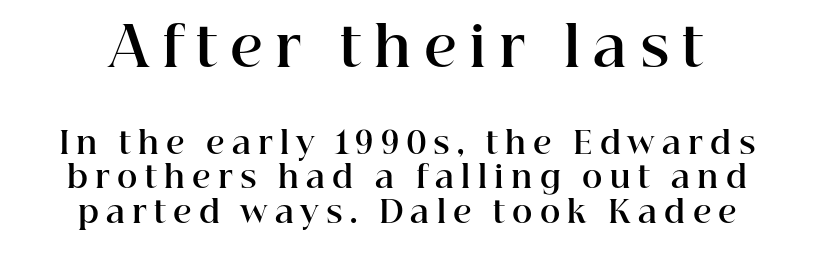
Q: Is the text bold? A: Yes.
Q: Is the text italic (slanted)? A: No, it is upright.
Q: Is the typeface a serif or a sans-serif typeface? A: Serif.
Q: Is the text underlined? A: No.
Q: Is the spacing between letters normal or unusually wide? A: Unusually wide.
Q: Is the spacing between lines tight, normal or loose? A: Tight.
Q: Which block of text is set in a larger size, the first (top) or the second (bottom)? A: The first (top) one.
Q: Width (condensed, normal, or wide)? A: Normal.
Q: Stroke contrast? A: High.
Q: x-height? A: Medium.
Q: Monospaced? A: No.
